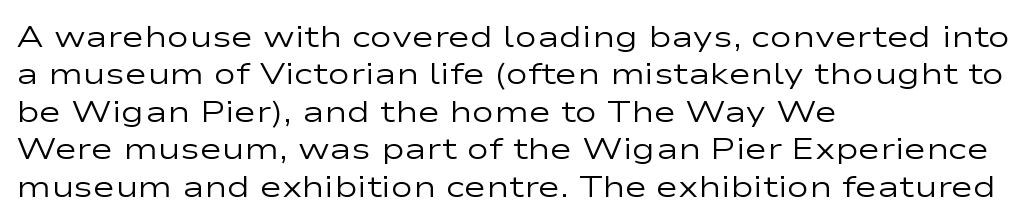
Q: Is the text bold? A: No.
Q: Is the text italic (slanted)? A: No, it is upright.
Q: Is the typeface a serif or a sans-serif typeface? A: Sans-serif.
Q: Is the text underlined? A: No.
Q: How is the paragraph aligned? A: Left-aligned.
Q: Is the spacing between letters normal or unusually wide? A: Normal.
Q: Is the spacing between lines tight, normal or loose? A: Normal.
Q: Width (condensed, normal, or wide)? A: Wide.
Q: Stroke contrast? A: Low.
Q: x-height? A: Medium.
Q: Monospaced? A: No.
